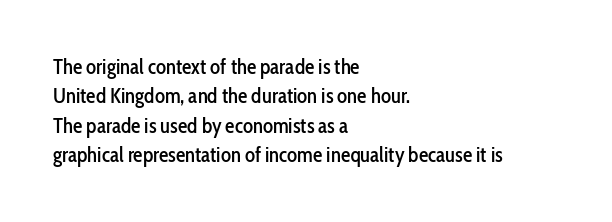
{"italic": "no", "underline": "no", "align": "left", "line_spacing": "normal", "line_spacing_ratio": 1.4, "letter_spacing": "normal", "letter_spacing_em": 0.0, "glyph_px": 21}
